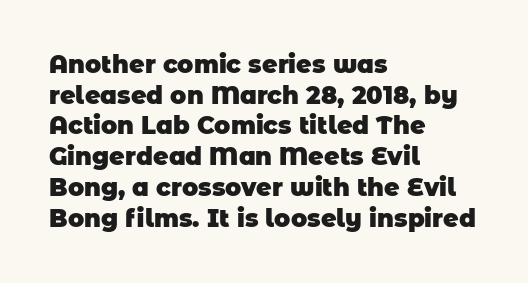
The image shows 24 px bold type; set left-aligned, normal line spacing (1.28x), normal letter spacing, not underlined.
